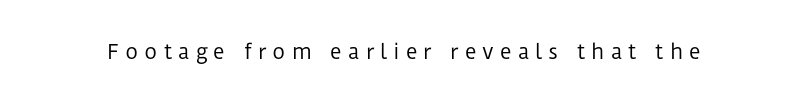
{"italic": "no", "bold": "no", "underline": "no", "letter_spacing": "wide", "letter_spacing_em": 0.3, "glyph_px": 20}
